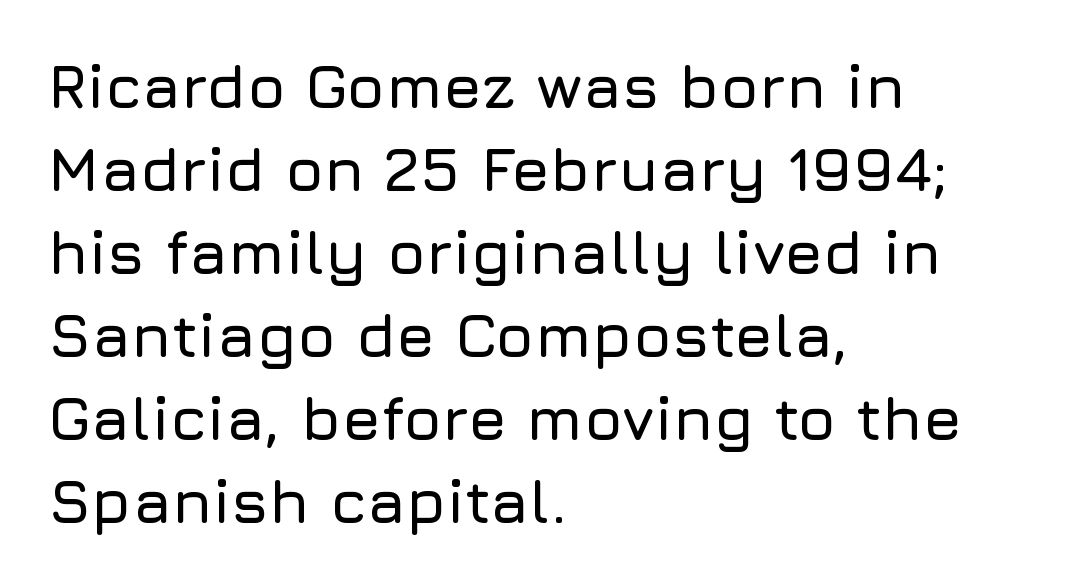
The image shows 62 px sans-serif type, upright; set left-aligned, normal line spacing (1.34x), normal letter spacing, not underlined; low stroke contrast and a medium x-height.
